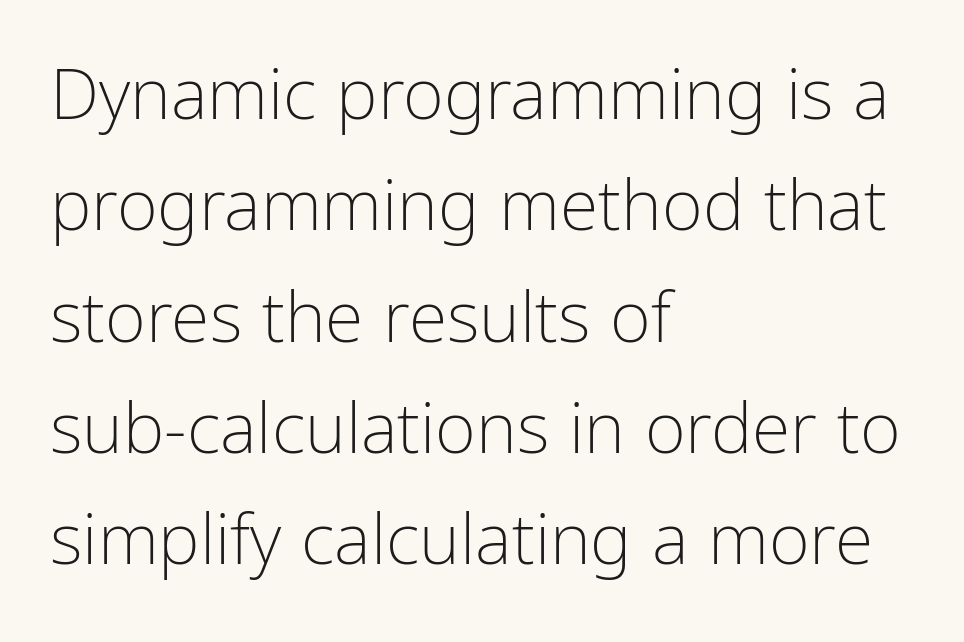
{"serif": "no", "italic": "no", "bold": "no", "weight": "light", "width": "condensed", "stroke_contrast": "low", "x_height": "medium", "monospaced": "no", "underline": "no", "align": "left", "line_spacing": "normal", "line_spacing_ratio": 1.59, "letter_spacing": "normal", "letter_spacing_em": 0.0, "glyph_px": 70}
